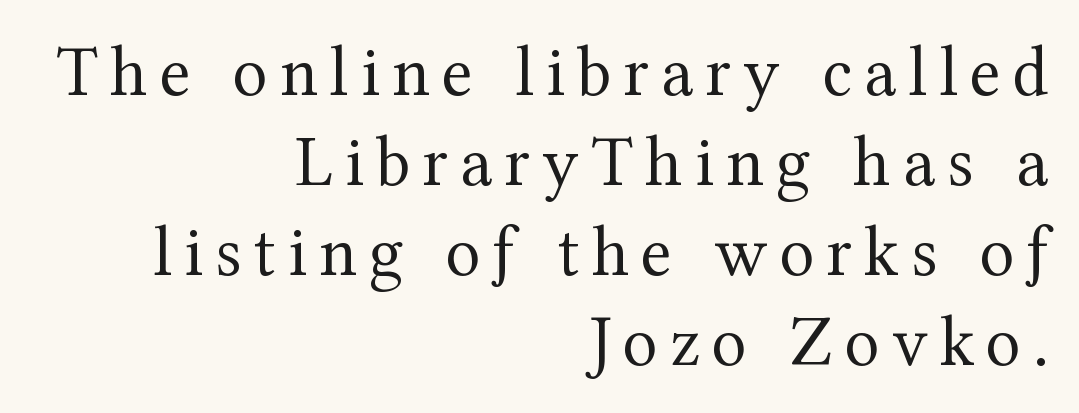
Counters stay open thanks to moderate or lighter strokes. Leftover space on each line is placed entirely before the opening word. The glyphs in this specimen are seriffed. Words float on clear page, feet unadorned. Leading: standard.
